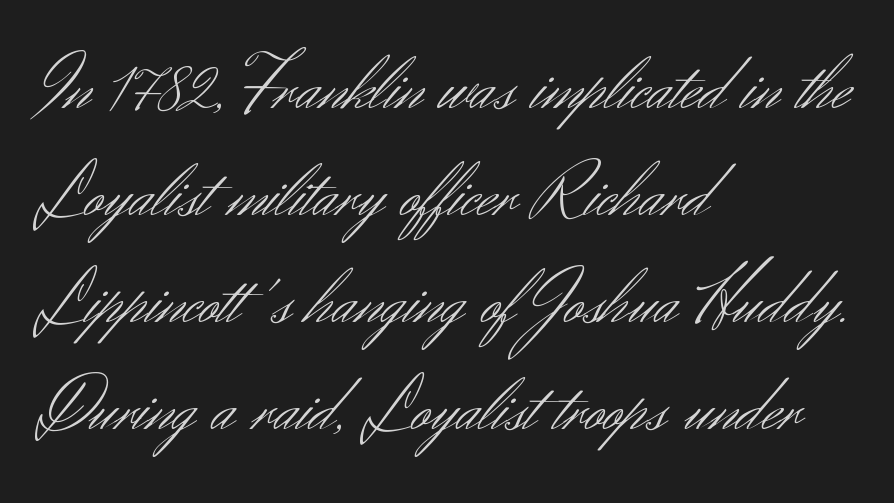
The image shows 78 px light sans-serif type; set left-aligned, normal line spacing (1.37x), normal letter spacing, not underlined; medium stroke contrast and a small x-height.
